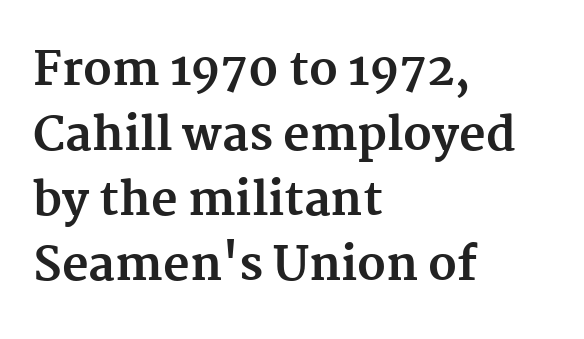
Q: Is the text bold? A: Yes.
Q: Is the text italic (slanted)? A: No, it is upright.
Q: Is the typeface a serif or a sans-serif typeface? A: Serif.
Q: Is the text underlined? A: No.
Q: How is the paragraph aligned? A: Left-aligned.
Q: Is the spacing between letters normal or unusually wide? A: Normal.
Q: Is the spacing between lines tight, normal or loose? A: Normal.
Q: Width (condensed, normal, or wide)? A: Normal.
Q: Stroke contrast? A: Medium.
Q: x-height? A: Medium.
Q: Monospaced? A: No.
